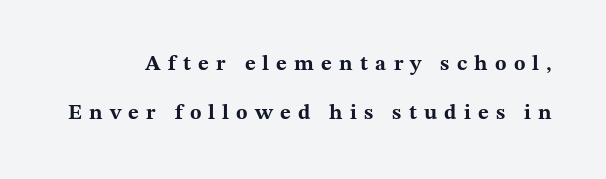
{"italic": "no", "bold": "yes", "underline": "no", "line_spacing": "loose", "line_spacing_ratio": 2.34, "letter_spacing": "wide", "letter_spacing_em": 0.34, "glyph_px": 21}
